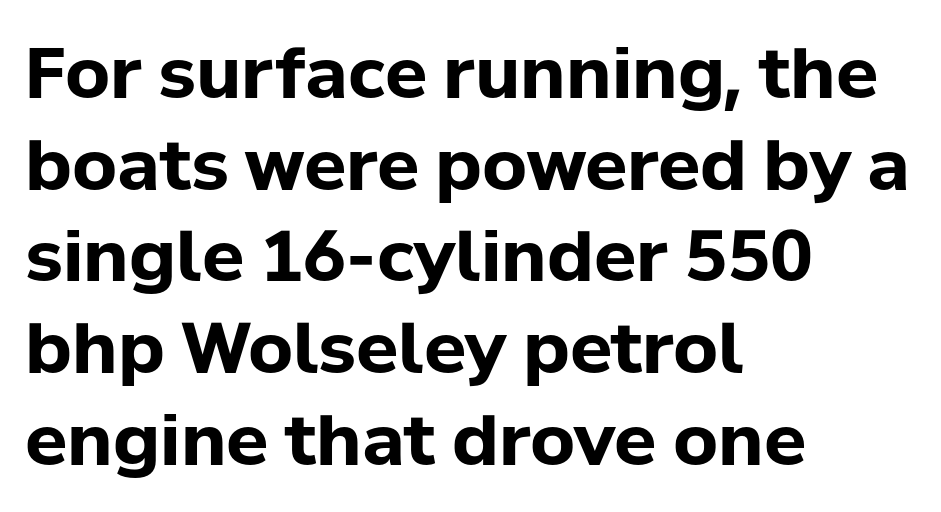
The type family on display is of the sans-serif kind. Its strokes are broad and dark, the hallmark of bold type. The passage shown stacks its lines at a standard gap. Tracking here is standard; glyphs follow each other at the usual distance. The words here are not underlined.
